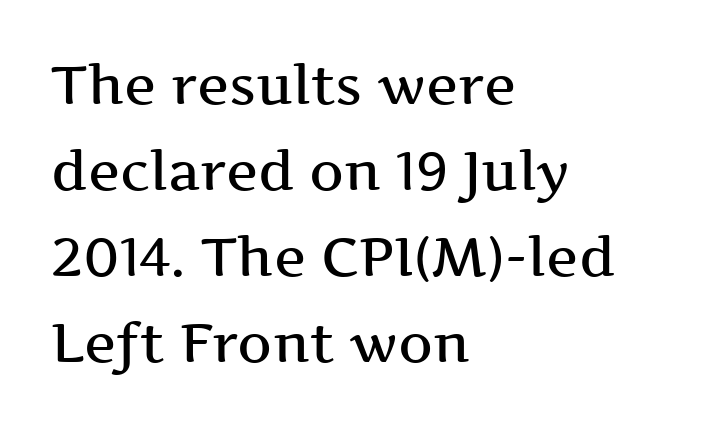
Q: Is the text bold? A: Semi-bold.
Q: Is the text italic (slanted)? A: No, it is upright.
Q: Is the typeface a serif or a sans-serif typeface? A: Serif.
Q: Is the text underlined? A: No.
Q: How is the paragraph aligned? A: Left-aligned.
Q: Is the spacing between letters normal or unusually wide? A: Normal.
Q: Is the spacing between lines tight, normal or loose? A: Normal.
Q: Width (condensed, normal, or wide)? A: Wide.
Q: Stroke contrast? A: Medium.
Q: x-height? A: Medium.
Q: Monospaced? A: No.
